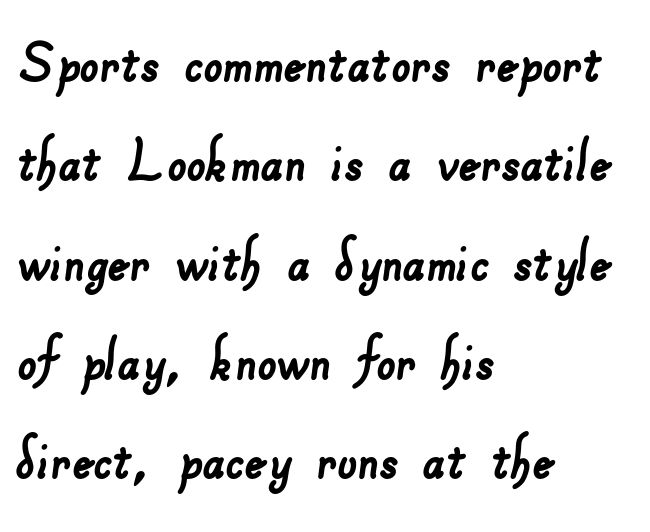
{"serif": "no", "width": "normal", "stroke_contrast": "low", "x_height": "small", "monospaced": "no", "underline": "no", "align": "left", "line_spacing": "normal", "line_spacing_ratio": 1.46, "letter_spacing": "normal", "letter_spacing_em": 0.0, "glyph_px": 68}
